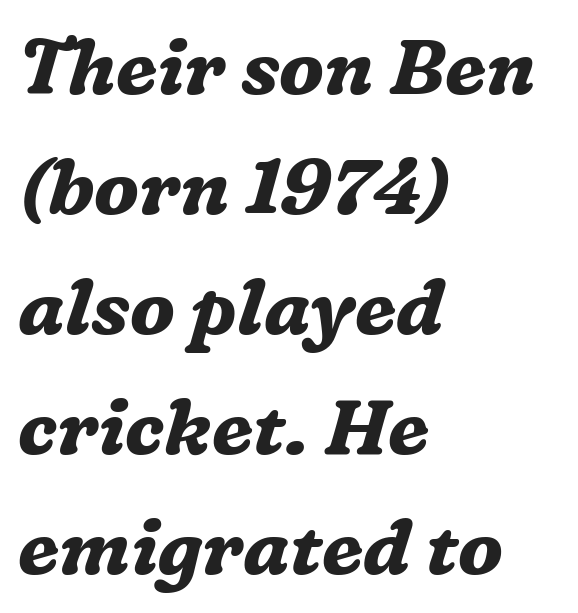
Q: Is the text bold? A: Yes.
Q: Is the text italic (slanted)? A: Yes, it leans right by about 16 degrees.
Q: Is the typeface a serif or a sans-serif typeface? A: Serif.
Q: Is the text underlined? A: No.
Q: How is the paragraph aligned? A: Left-aligned.
Q: Is the spacing between letters normal or unusually wide? A: Normal.
Q: Is the spacing between lines tight, normal or loose? A: Normal.
Q: Width (condensed, normal, or wide)? A: Normal.
Q: Stroke contrast? A: Medium.
Q: x-height? A: Medium.
Q: Monospaced? A: No.
